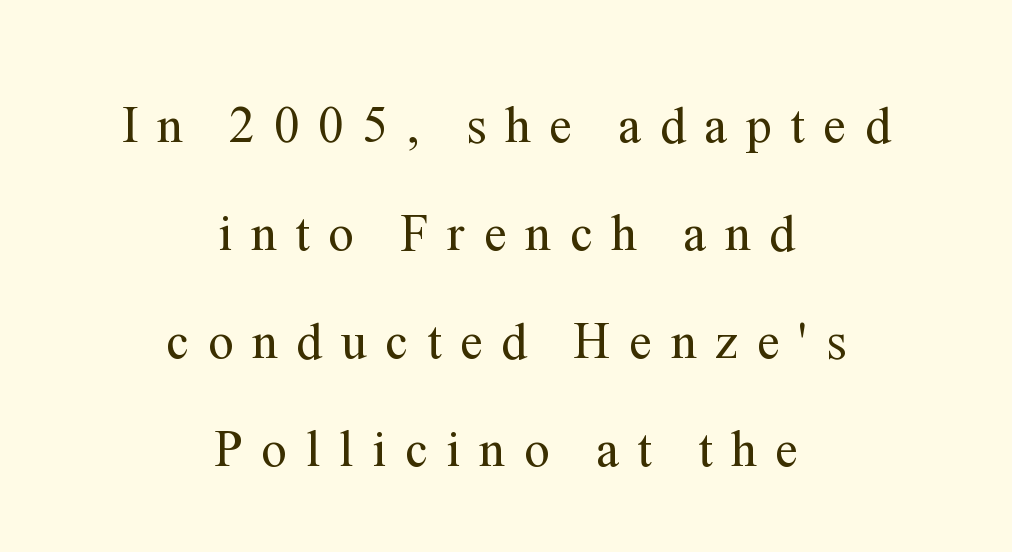
Q: Is the text bold? A: No.
Q: Is the text italic (slanted)? A: No, it is upright.
Q: Is the typeface a serif or a sans-serif typeface? A: Serif.
Q: Is the text underlined? A: No.
Q: How is the paragraph aligned? A: Centered.
Q: Is the spacing between letters normal or unusually wide? A: Unusually wide.
Q: Is the spacing between lines tight, normal or loose? A: Loose.
Q: Width (condensed, normal, or wide)? A: Normal.
Q: Stroke contrast? A: Medium.
Q: x-height? A: Medium.
Q: Monospaced? A: No.
